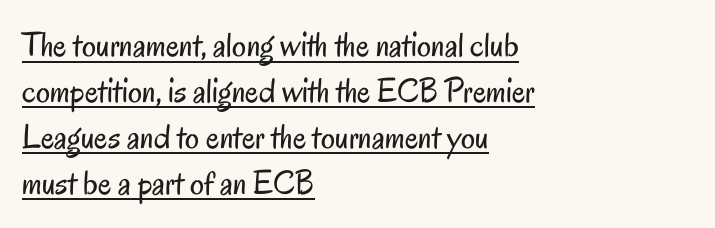
The image shows 35 px regular-weight, condensed sans-serif type, upright; set left-aligned, normal line spacing (1.31x), normal letter spacing, underlined; low stroke contrast and a small x-height.
